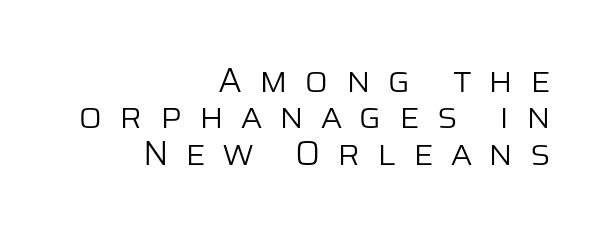
Stem width sits at or under what a default text font uses. Nope, not italic — everything's standing straight. Quick note: underline off. Do the characters align in a grid? No, the font is proportional. The rendering uses a small line-height, squeezing the rows. The paragraph has a hard right edge and a soft left edge.
